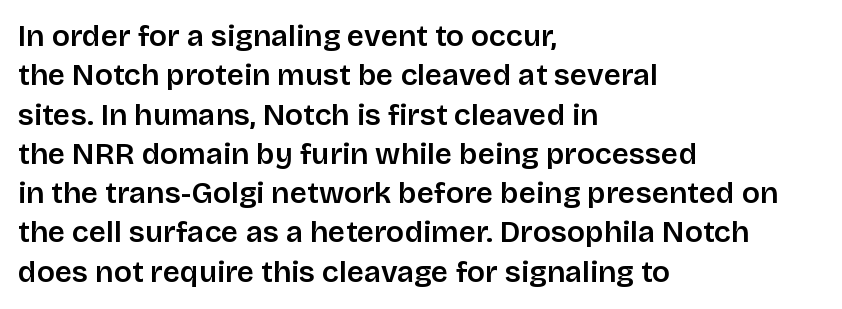
The image shows 30 px sans-serif type, upright; set left-aligned, normal line spacing (1.31x), normal letter spacing, not underlined; low stroke contrast and a large x-height.
